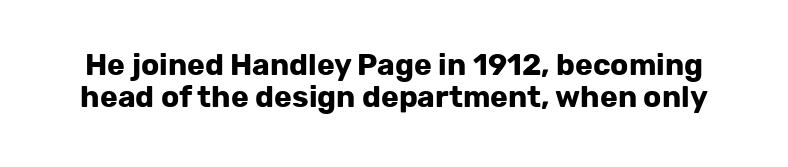
{"serif": "no", "italic": "no", "bold": "yes", "weight": "bold", "width": "normal", "stroke_contrast": "low", "x_height": "medium", "monospaced": "no", "underline": "no", "line_spacing": "tight", "line_spacing_ratio": 1.08, "letter_spacing": "normal", "letter_spacing_em": 0.0, "glyph_px": 30}
